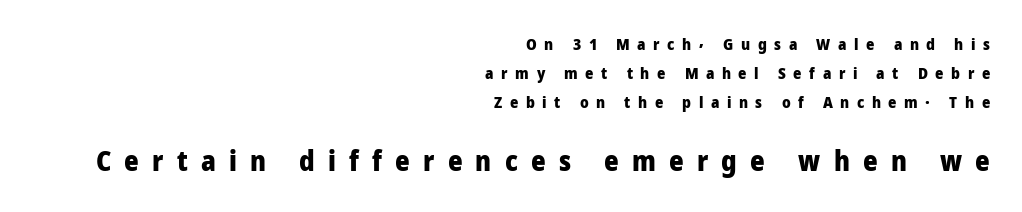
The image shows 28 px heavy sans-serif type, upright; set right-aligned, line spacing 1.8x, unusually wide letter spacing (+0.47 em), not underlined; the second (bottom) block is 1.75x larger; low stroke contrast and a medium x-height.
